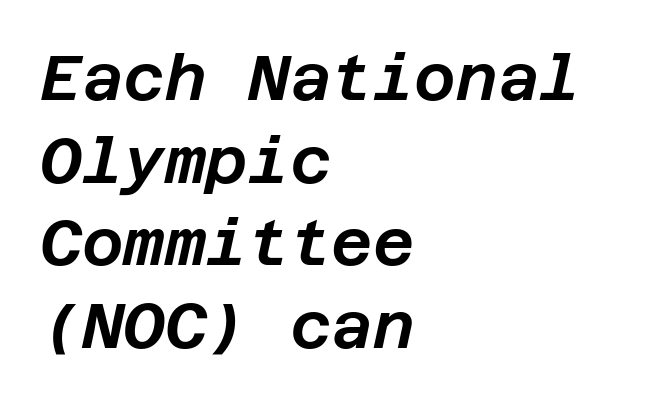
The image shows 64 px text type, italic (leaning right); set left-aligned, normal line spacing (1.29x), normal letter spacing, not underlined; low stroke contrast and a large x-height.
